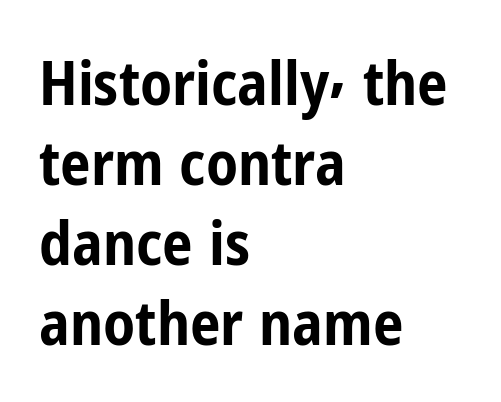
A classic flush-left, rag-right setting is used for this passage. Words appear dense and cohesive because spacing is normal. Anything drawn beneath the words? Only blank space. Strokes here are thick enough to call this a true bold. This is the regular roman posture of the typeface.
